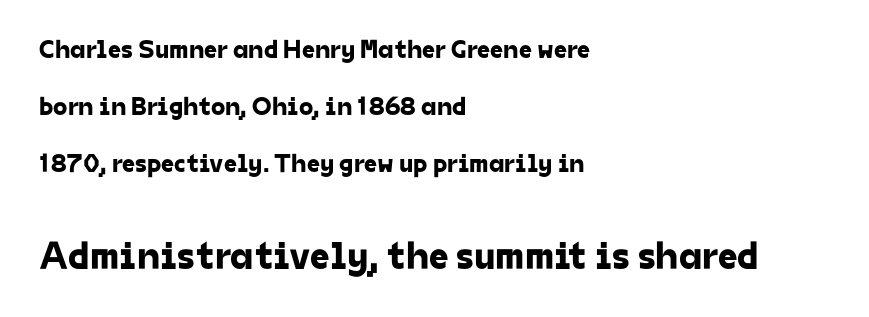
Character widths vary here, with narrow letters taking less room than wide ones. Which chunk is bigger? The second one — the bottom block dwarfs the top. Regarding serifs, this sample does without them. The letterforms sit shoulder to shoulder at normal distance. The rag falls on the right side of this text block. Unmarked baselines from the first word to the last.
